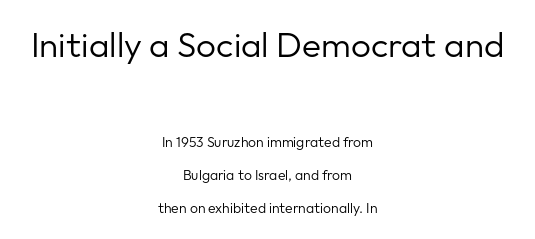
{"serif": "no", "italic": "no", "bold": "no", "weight": "regular", "width": "normal", "stroke_contrast": "low", "x_height": "medium", "monospaced": "no", "underline": "no", "align": "center", "line_spacing": "loose", "line_spacing_ratio": 2.36, "letter_spacing": "normal", "letter_spacing_em": 0.0, "larger_block": "first", "size_ratio": 2.5, "glyph_px": 35}
